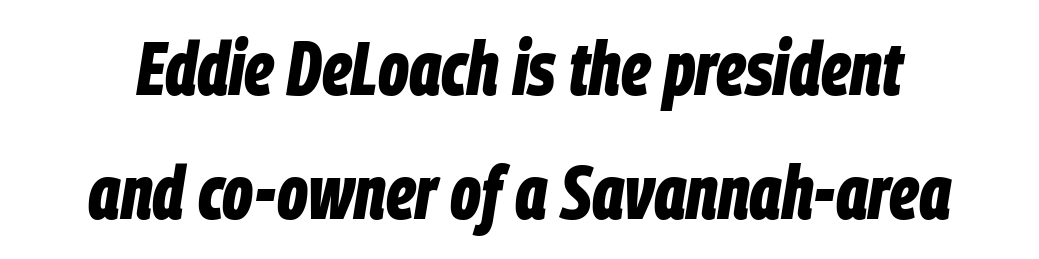
The image shows 75 px bold, condensed type, italic (leaning right); set normal line spacing (1.66x), normal letter spacing, not underlined; low stroke contrast and a large x-height.
